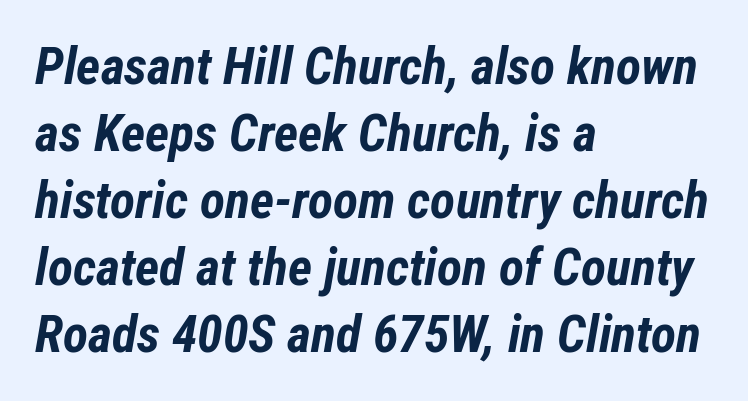
Q: Is the text bold? A: Yes.
Q: Is the text italic (slanted)? A: Yes, it leans right by about 12 degrees.
Q: Is the text underlined? A: No.
Q: How is the paragraph aligned? A: Left-aligned.
Q: Is the spacing between letters normal or unusually wide? A: Normal.
Q: Is the spacing between lines tight, normal or loose? A: Normal.
Q: Width (condensed, normal, or wide)? A: Condensed.
Q: Stroke contrast? A: Low.
Q: x-height? A: Medium.
Q: Monospaced? A: No.
